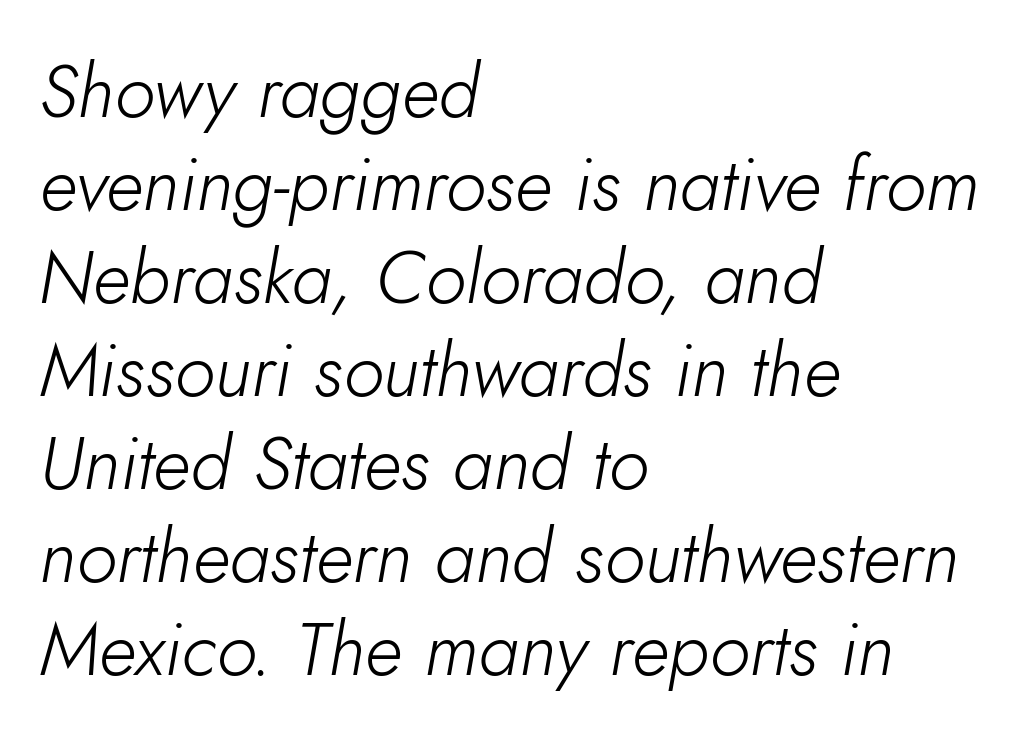
Is this a fixed-width face? No — the glyphs have proportional, varying widths. Weight: not bold — regular or lighter. These lines were composed using italics. Inter-character spacing is left at the font's built-in metrics. The typesetter chose a ragged-right arrangement here.
